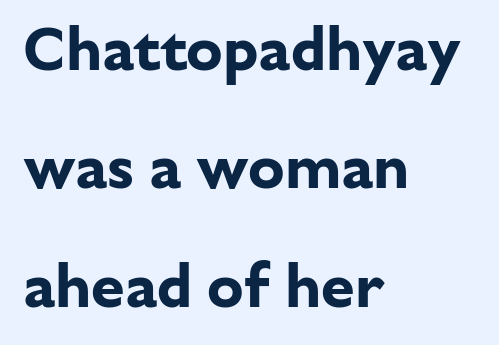
Between one letter and the next there's only the usual sliver of space. Nope, not italic — everything's standing straight. These lines stack with their left ends in a neat column. This block would shrink considerably if given ordinary leading; it's expanded now.
